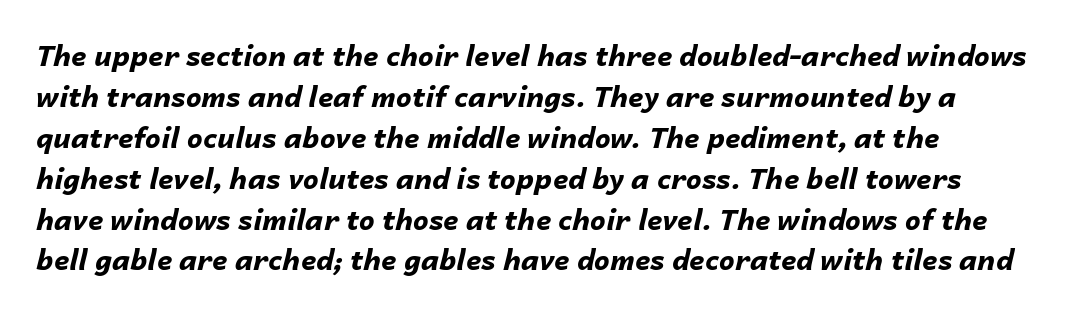
The image shows 28 px bold type, italic (leaning right); set normal line spacing (1.46x), normal letter spacing, not underlined; low stroke contrast and a medium x-height.
